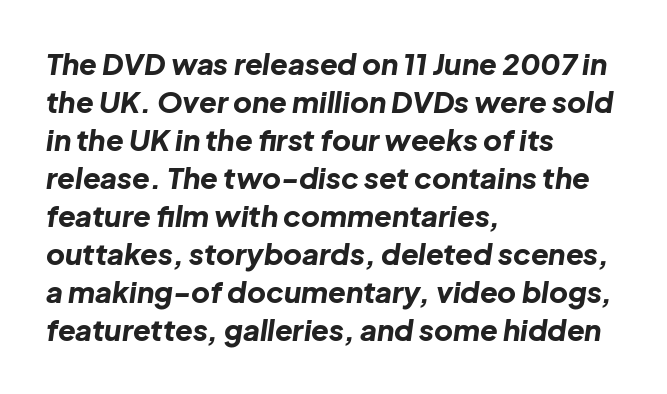
Each letter keeps its own natural width here, so spacing adapts to shape. On the weight axis this lands at bold, roughly 700. Designer's note — italics engaged. Leading: standard.
